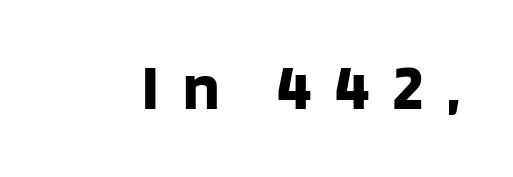
Q: Is the text bold? A: Yes.
Q: Is the text italic (slanted)? A: No, it is upright.
Q: Is the typeface a serif or a sans-serif typeface? A: Sans-serif.
Q: Is the text underlined? A: No.
Q: Is the spacing between letters normal or unusually wide? A: Unusually wide.
Q: Width (condensed, normal, or wide)? A: Normal.
Q: Stroke contrast? A: Low.
Q: x-height? A: Large.
Q: Monospaced? A: No.
